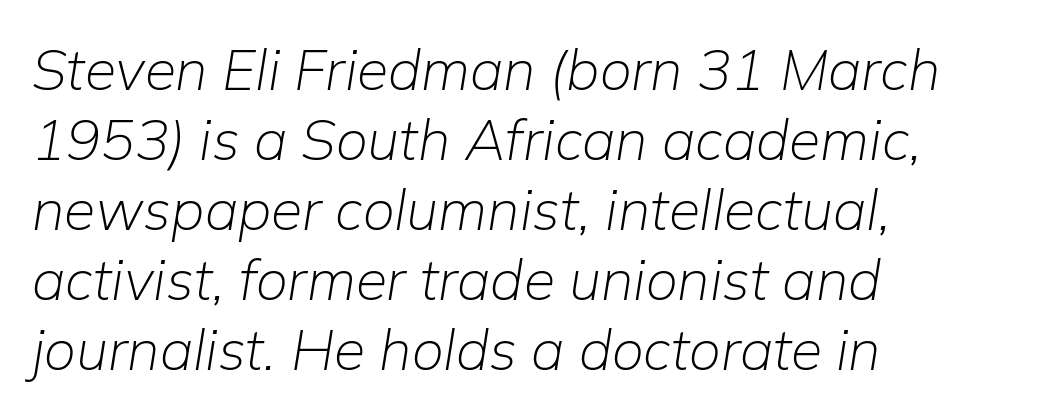
Q: Is the text bold? A: No.
Q: Is the text italic (slanted)? A: Yes, it leans right by about 9 degrees.
Q: Is the text underlined? A: No.
Q: How is the paragraph aligned? A: Left-aligned.
Q: Is the spacing between letters normal or unusually wide? A: Normal.
Q: Width (condensed, normal, or wide)? A: Normal.
Q: Stroke contrast? A: Low.
Q: x-height? A: Medium.
Q: Monospaced? A: No.
